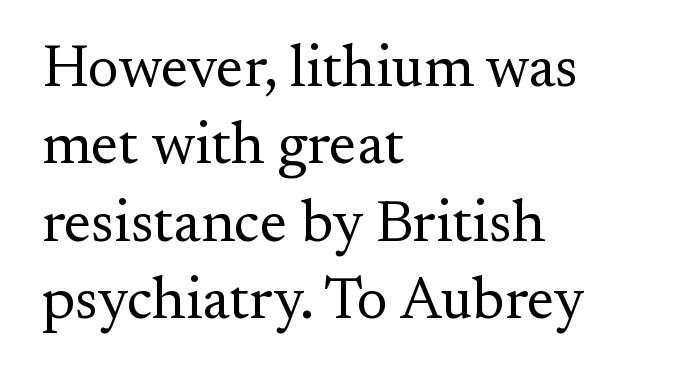
Q: Is the text bold? A: No.
Q: Is the text italic (slanted)? A: No, it is upright.
Q: Is the typeface a serif or a sans-serif typeface? A: Serif.
Q: Is the text underlined? A: No.
Q: How is the paragraph aligned? A: Left-aligned.
Q: Is the spacing between letters normal or unusually wide? A: Normal.
Q: Is the spacing between lines tight, normal or loose? A: Normal.
Q: Width (condensed, normal, or wide)? A: Normal.
Q: Stroke contrast? A: Medium.
Q: x-height? A: Small.
Q: Monospaced? A: No.
